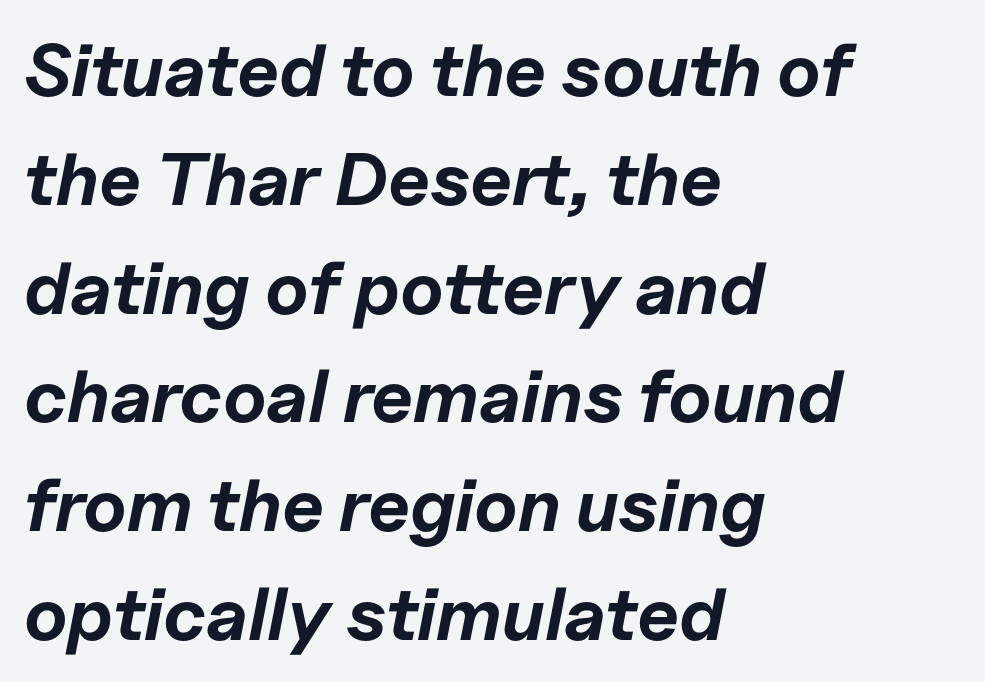
Q: Is the text bold? A: Yes.
Q: Is the text italic (slanted)? A: Yes, it leans right by about 11 degrees.
Q: Is the text underlined? A: No.
Q: How is the paragraph aligned? A: Left-aligned.
Q: Is the spacing between letters normal or unusually wide? A: Normal.
Q: Is the spacing between lines tight, normal or loose? A: Normal.
Q: Width (condensed, normal, or wide)? A: Normal.
Q: Stroke contrast? A: Low.
Q: x-height? A: Medium.
Q: Monospaced? A: No.
